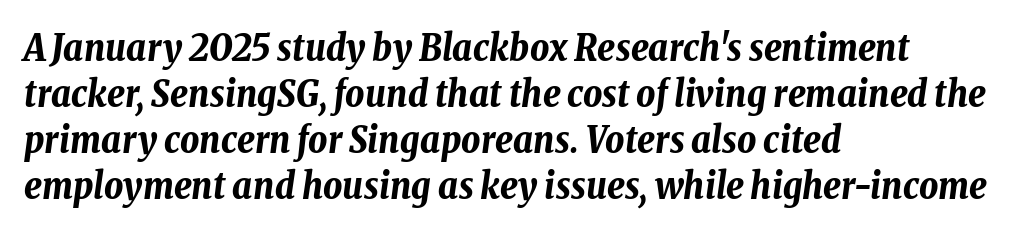
Summary of weight: heavy, a full bold. Glance below the letters and you will spot only blank space. Words appear dense and cohesive because spacing is normal. Horizontal alignment here is leftward, the default for most running prose. Do the characters align in a grid? No, the font is proportional.
